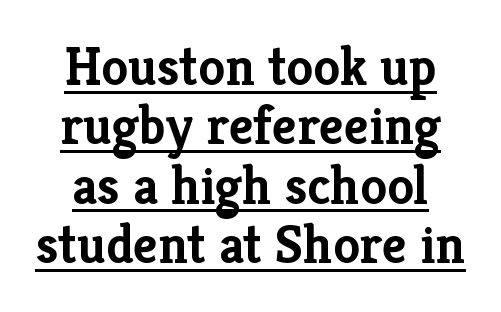
The image shows 54 px semibold serif type, upright; set tight line spacing (1.1x), normal letter spacing, underlined; low stroke contrast and a medium x-height.
